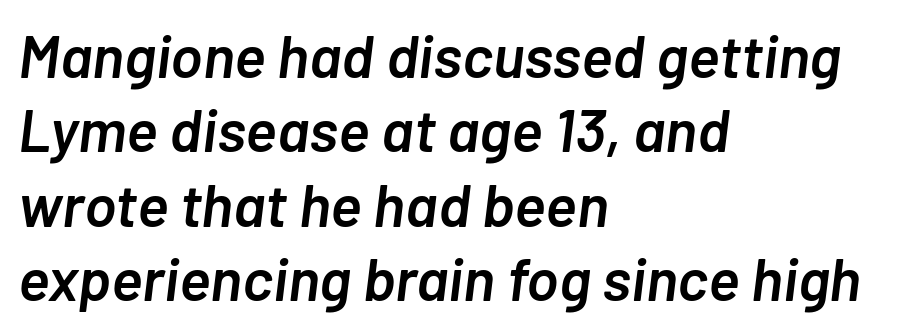
{"italic": "yes", "lean": "right", "slant_degrees": 7, "bold": "semi", "weight": "semibold", "width": "normal", "stroke_contrast": "low", "x_height": "medium", "monospaced": "no", "underline": "no", "align": "left", "line_spacing_ratio": 1.24, "letter_spacing": "normal", "letter_spacing_em": 0.0, "glyph_px": 60}
